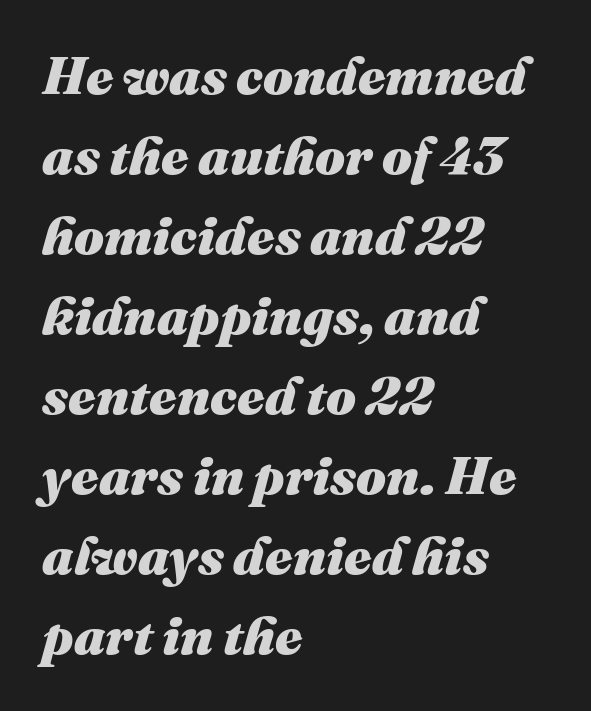
{"italic": "yes", "lean": "right", "slant_degrees": 16, "bold": "yes", "weight": "heavy", "width": "normal", "stroke_contrast": "medium", "x_height": "medium", "monospaced": "no", "underline": "no", "align": "left", "line_spacing": "normal", "line_spacing_ratio": 1.51, "letter_spacing": "normal", "letter_spacing_em": 0.0, "glyph_px": 53}
